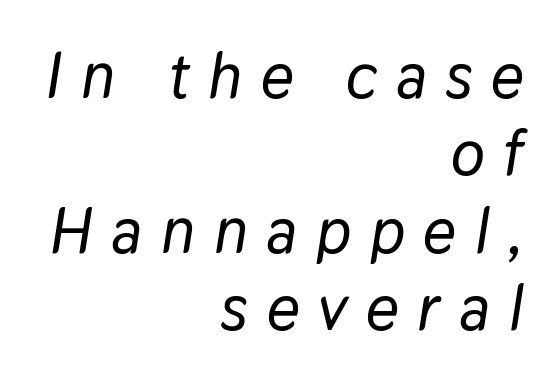
The image shows 64 px text type, italic (leaning right); set right-aligned, line spacing 1.21x, unusually wide letter spacing (+0.29 em), not underlined; low stroke contrast and a medium x-height.
